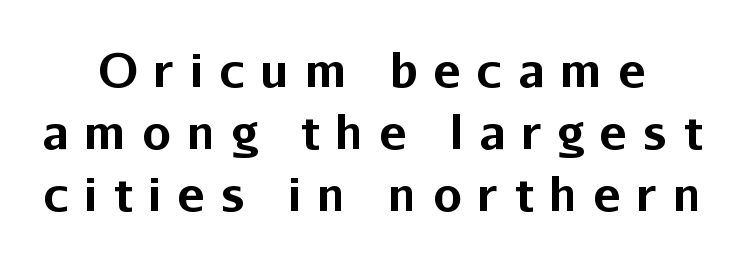
The image shows 46 px bold sans-serif type, upright; set normal line spacing (1.35x), unusually wide letter spacing (+0.34 em), not underlined; low stroke contrast and a medium x-height.
